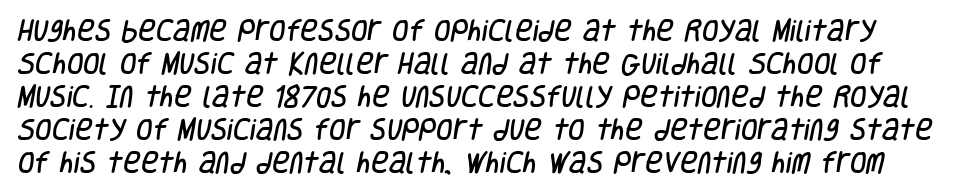
{"underline": "no", "line_spacing": "normal", "line_spacing_ratio": 1.37, "letter_spacing": "normal", "letter_spacing_em": 0.0, "glyph_px": 24}
